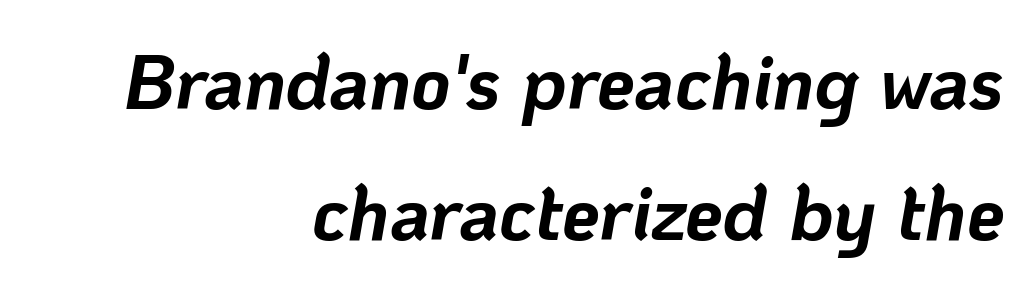
The image shows 76 px bold type, italic (leaning right); set right-aligned, line spacing 1.73x, normal letter spacing, not underlined; low stroke contrast and a medium x-height.
